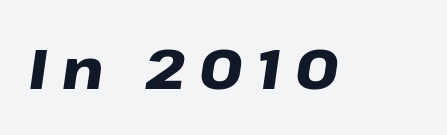
Q: Is the text bold? A: Yes.
Q: Is the text italic (slanted)? A: Yes, it leans right by about 8 degrees.
Q: Is the text underlined? A: No.
Q: Is the spacing between letters normal or unusually wide? A: Unusually wide.
Q: Width (condensed, normal, or wide)? A: Wide.
Q: Stroke contrast? A: Low.
Q: x-height? A: Medium.
Q: Monospaced? A: No.
